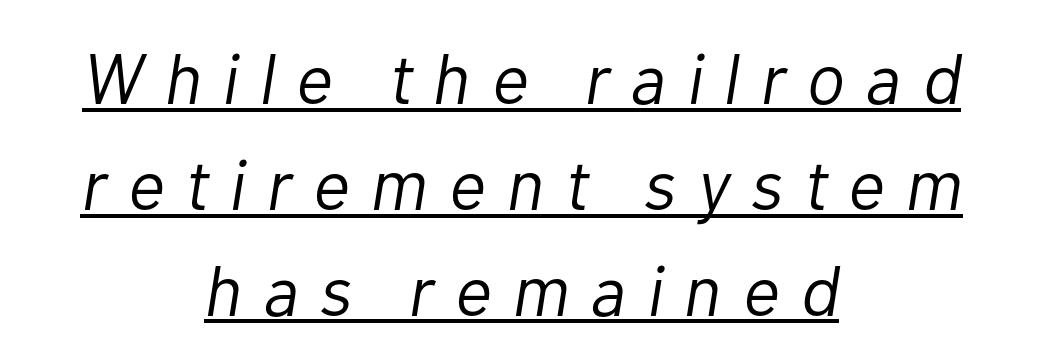
Q: Is the text bold? A: No.
Q: Is the text italic (slanted)? A: Yes, it leans right by about 10 degrees.
Q: Is the text underlined? A: Yes.
Q: How is the paragraph aligned? A: Centered.
Q: Is the spacing between letters normal or unusually wide? A: Unusually wide.
Q: Is the spacing between lines tight, normal or loose? A: Normal.
Q: Width (condensed, normal, or wide)? A: Normal.
Q: Stroke contrast? A: Low.
Q: x-height? A: Medium.
Q: Monospaced? A: No.
